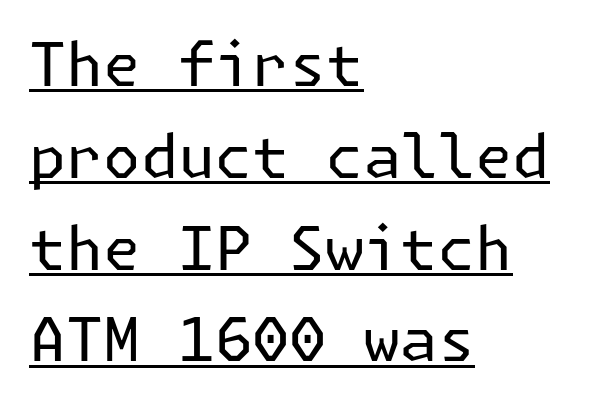
{"serif": "no", "italic": "no", "bold": "no", "weight": "regular", "width": "normal", "stroke_contrast": "low", "x_height": "medium", "underline": "yes", "align": "left", "line_spacing": "normal", "line_spacing_ratio": 1.53, "letter_spacing": "normal", "letter_spacing_em": 0.0, "glyph_px": 60}
